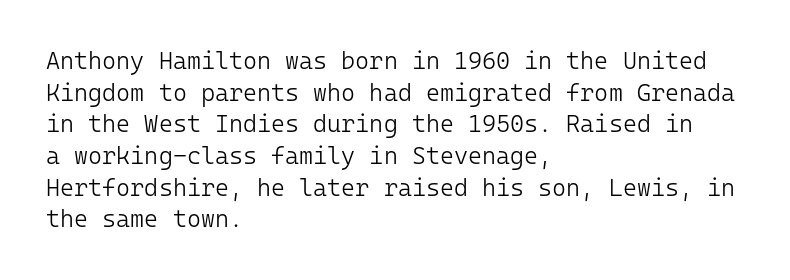
Leftover space on each line is placed entirely after the last word. The typesetting does not lean heavy: it is not bold. Honestly, the letter spacing is just normal — you wouldn't notice it. Underline: absent. If you drew a line through each stem, it would be perfectly vertical.
